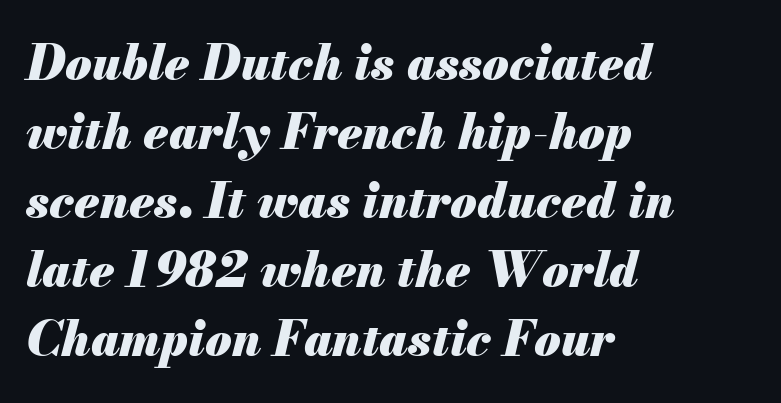
There is no visible air inserted between adjacent glyphs. Spacing verdict: proportional, widths tailored to each character. A clean baseline with only descenders dipping below it. Summary of vertical rhythm: regular, with standard interline spacing. This rendering uses left alignment, leaving the right contour irregular. How heavy is the stroke? Heavy — this is a bold.
